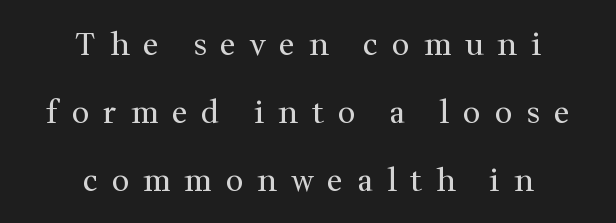
The image shows 31 px regular-weight serif type, upright; set centered, loose line spacing (2.2x), unusually wide letter spacing (+0.45 em), not underlined; medium stroke contrast and a medium x-height.
